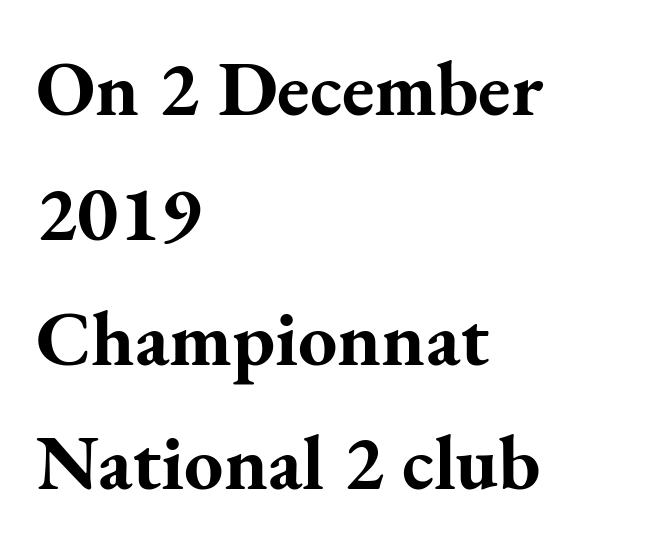
{"serif": "yes", "italic": "no", "bold": "yes", "weight": "bold", "width": "normal", "stroke_contrast": "medium", "x_height": "small", "monospaced": "no", "underline": "no", "align": "left", "line_spacing": "normal", "line_spacing_ratio": 1.6, "letter_spacing": "normal", "letter_spacing_em": 0.0, "glyph_px": 78}
